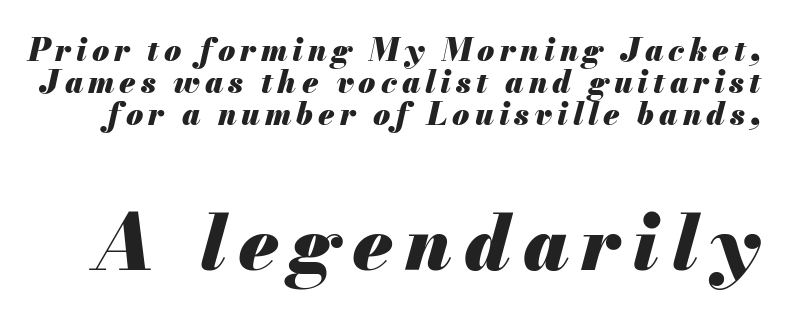
Is there much room between lines? No — they nearly touch. The face used here is proportionally spaced, like ordinary book or web type. Quick note: italic. The letters in the lower block stand taller than those in the block above. What weight is shown? A full bold with thick strokes.
